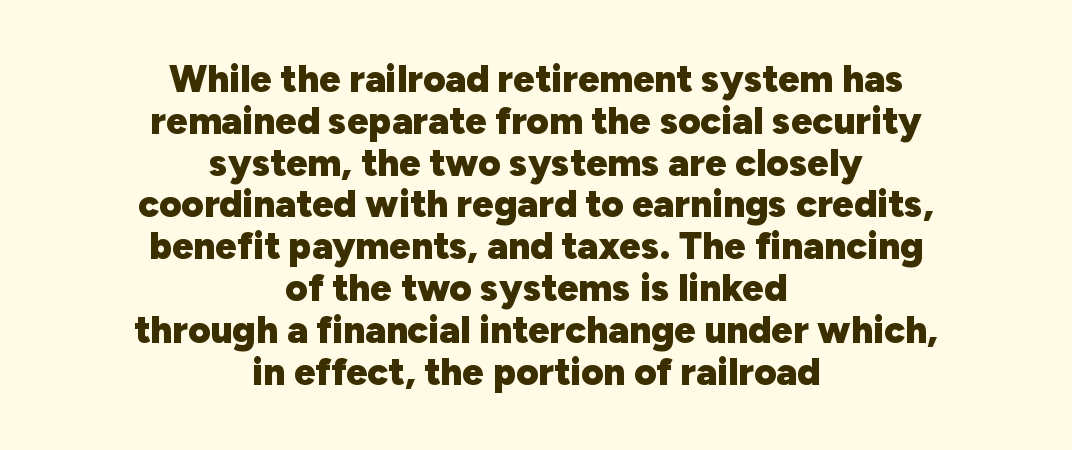
The image shows 38 px heavy sans-serif type, upright; set centered, tight line spacing (1.1x), normal letter spacing, not underlined; low stroke contrast and a medium x-height.
